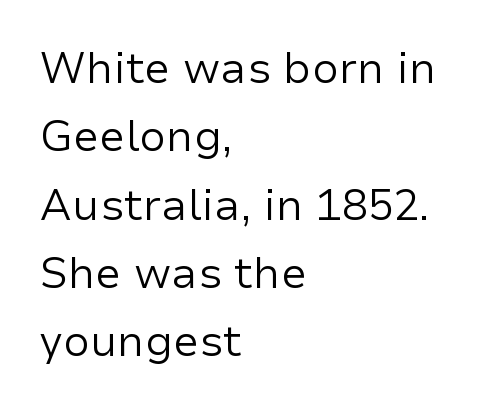
The image shows 43 px regular-weight sans-serif type, upright; set left-aligned, normal line spacing (1.59x), normal letter spacing, not underlined; low stroke contrast and a medium x-height.
